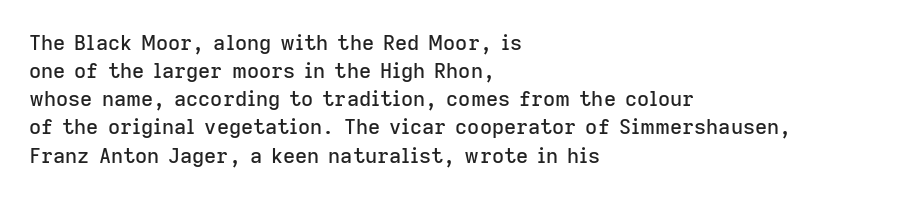
The image shows 21 px text type, upright; set left-aligned, normal line spacing (1.34x), normal letter spacing, not underlined.
